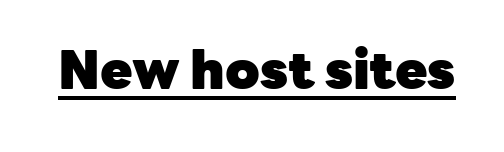
Q: Is the text bold? A: Yes.
Q: Is the text italic (slanted)? A: No, it is upright.
Q: Is the typeface a serif or a sans-serif typeface? A: Sans-serif.
Q: Is the text underlined? A: Yes.
Q: Is the spacing between letters normal or unusually wide? A: Normal.
Q: Width (condensed, normal, or wide)? A: Normal.
Q: Stroke contrast? A: Low.
Q: x-height? A: Medium.
Q: Monospaced? A: No.
